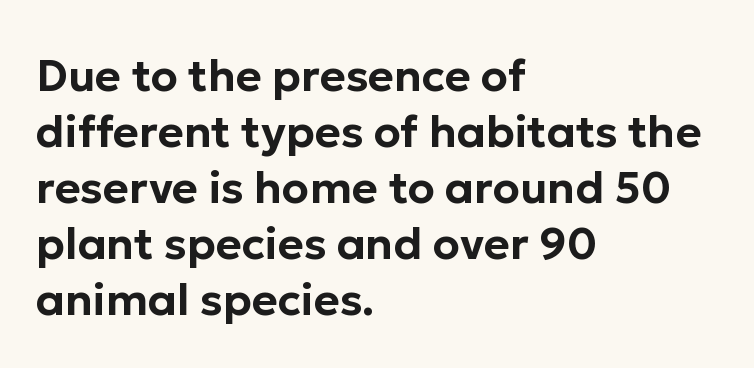
{"serif": "no", "italic": "no", "width": "normal", "stroke_contrast": "low", "x_height": "medium", "monospaced": "no", "underline": "no", "align": "left", "line_spacing": "normal", "line_spacing_ratio": 1.27, "letter_spacing": "normal", "letter_spacing_em": 0.0, "glyph_px": 44}
